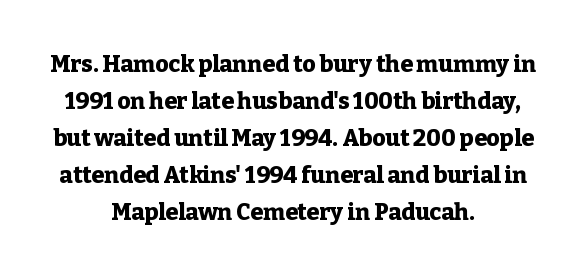
{"italic": "no", "bold": "yes", "underline": "no", "align": "center", "line_spacing": "normal", "line_spacing_ratio": 1.61, "letter_spacing": "normal", "letter_spacing_em": 0.0, "glyph_px": 23}
